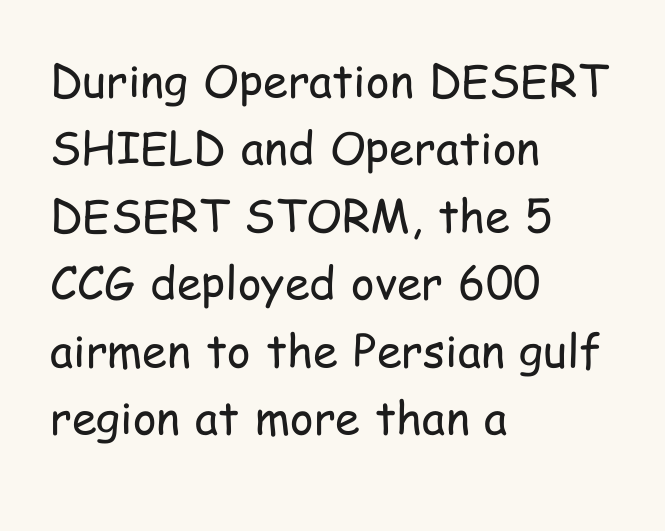
Q: Is the text bold? A: No.
Q: Is the text italic (slanted)? A: No, it is upright.
Q: Is the typeface a serif or a sans-serif typeface? A: Sans-serif.
Q: Is the text underlined? A: No.
Q: How is the paragraph aligned? A: Left-aligned.
Q: Is the spacing between letters normal or unusually wide? A: Normal.
Q: Is the spacing between lines tight, normal or loose? A: Normal.
Q: Width (condensed, normal, or wide)? A: Condensed.
Q: Stroke contrast? A: Low.
Q: x-height? A: Medium.
Q: Monospaced? A: No.
